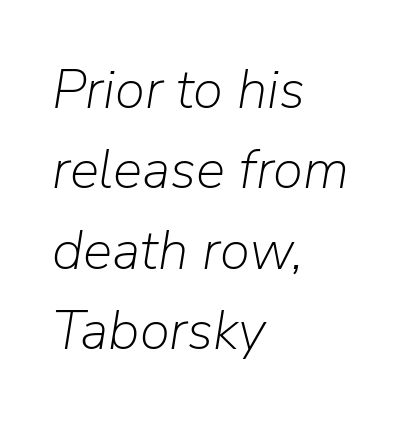
{"italic": "yes", "lean": "right", "slant_degrees": 9, "bold": "no", "weight": "light", "width": "normal", "stroke_contrast": "low", "x_height": "medium", "monospaced": "no", "underline": "no", "align": "left", "line_spacing": "normal", "line_spacing_ratio": 1.46, "letter_spacing": "normal", "letter_spacing_em": 0.0, "glyph_px": 55}
